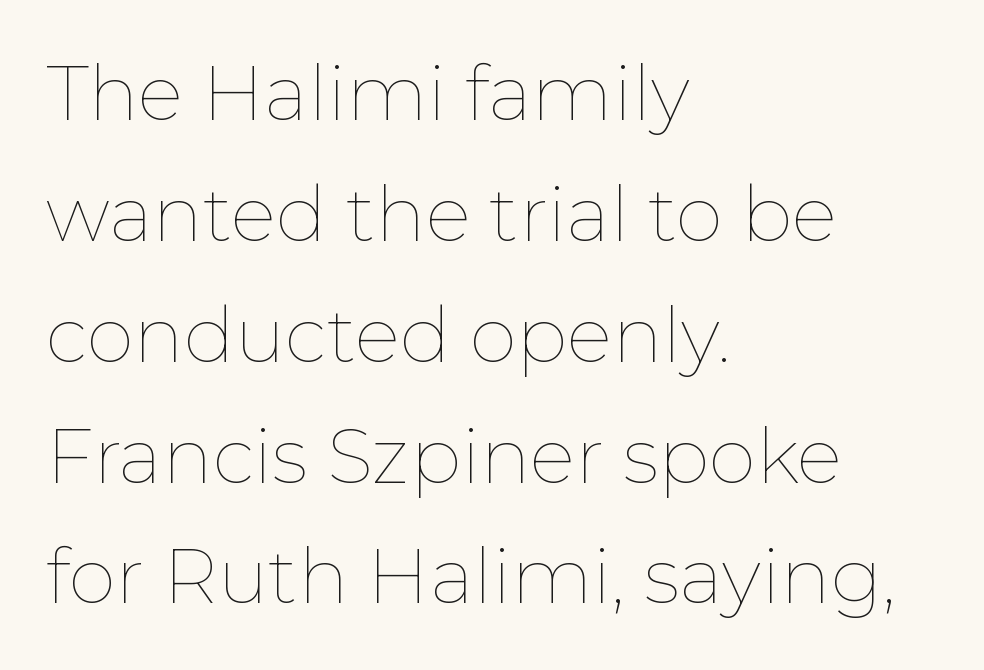
{"italic": "no", "bold": "no", "weight": "thin", "width": "normal", "stroke_contrast": "low", "x_height": "medium", "monospaced": "no", "underline": "no", "align": "left", "line_spacing": "normal", "line_spacing_ratio": 1.59, "letter_spacing": "normal", "letter_spacing_em": 0.0, "glyph_px": 76}
